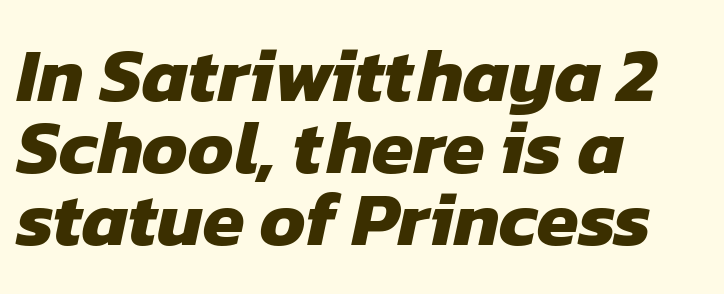
The image shows 76 px heavy sans-serif type; set left-aligned, tight line spacing (0.95x), normal letter spacing, not underlined; low stroke contrast and a medium x-height.
